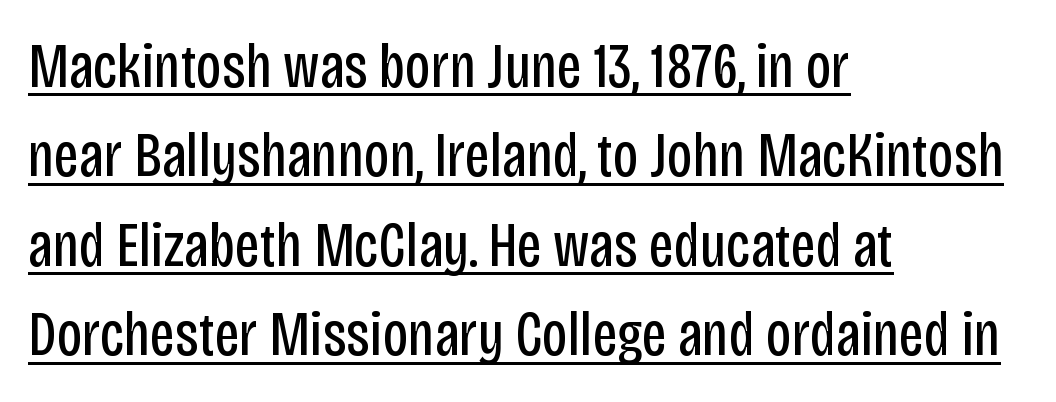
Q: Is the text bold? A: No.
Q: Is the text italic (slanted)? A: No, it is upright.
Q: Is the typeface a serif or a sans-serif typeface? A: Sans-serif.
Q: Is the text underlined? A: Yes.
Q: How is the paragraph aligned? A: Left-aligned.
Q: Is the spacing between letters normal or unusually wide? A: Normal.
Q: Is the spacing between lines tight, normal or loose? A: Normal.
Q: Width (condensed, normal, or wide)? A: Condensed.
Q: Stroke contrast? A: Low.
Q: x-height? A: Large.
Q: Monospaced? A: No.
